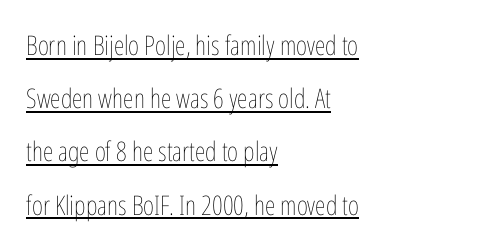
{"italic": "no", "bold": "no", "underline": "yes", "align": "left", "line_spacing": "loose", "line_spacing_ratio": 1.97, "letter_spacing": "normal", "letter_spacing_em": 0.0, "glyph_px": 27}
